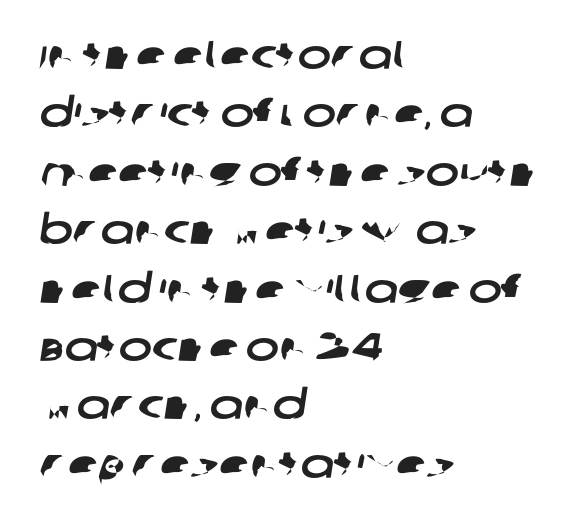
{"serif": "no", "width": "wide", "stroke_contrast": "low", "x_height": "large", "monospaced": "no", "underline": "no", "align": "left", "line_spacing": "normal", "line_spacing_ratio": 1.46, "letter_spacing": "normal", "letter_spacing_em": 0.0, "glyph_px": 40}
